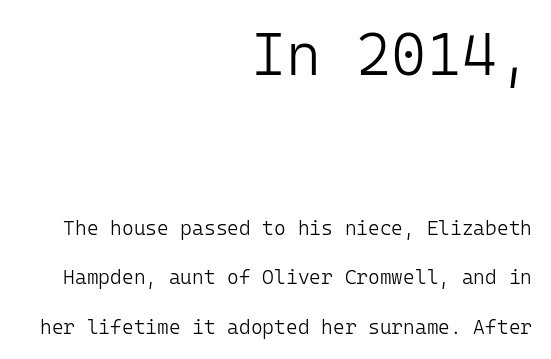
Q: Is the text bold? A: No.
Q: Is the text italic (slanted)? A: No, it is upright.
Q: Is the typeface a serif or a sans-serif typeface? A: Sans-serif.
Q: Is the text underlined? A: No.
Q: How is the paragraph aligned? A: Right-aligned.
Q: Is the spacing between letters normal or unusually wide? A: Normal.
Q: Is the spacing between lines tight, normal or loose? A: Loose.
Q: Which block of text is set in a larger size, the first (top) or the second (bottom)? A: The first (top) one.
Q: Width (condensed, normal, or wide)? A: Normal.
Q: Stroke contrast? A: Low.
Q: x-height? A: Medium.
Q: Monospaced? A: Yes.
